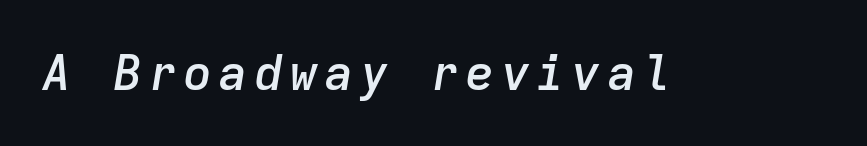
Q: Is the text bold? A: Semi-bold.
Q: Is the text italic (slanted)? A: Yes, it leans right by about 9 degrees.
Q: Is the text underlined? A: No.
Q: Width (condensed, normal, or wide)? A: Normal.
Q: Stroke contrast? A: Low.
Q: x-height? A: Medium.
Q: Monospaced? A: Yes.
